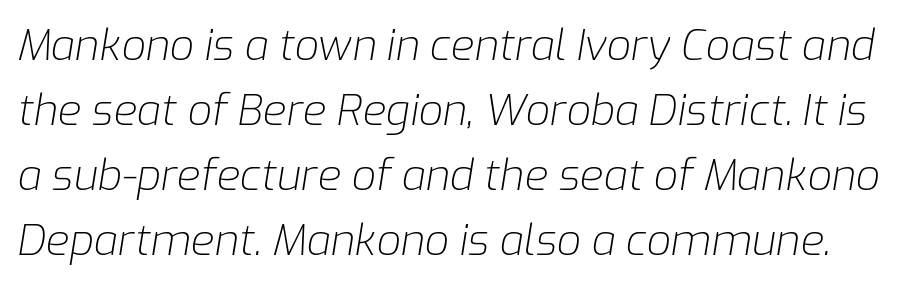
Q: Is the text bold? A: No.
Q: Is the text italic (slanted)? A: Yes, it leans right by about 9 degrees.
Q: Is the text underlined? A: No.
Q: Is the spacing between letters normal or unusually wide? A: Normal.
Q: Is the spacing between lines tight, normal or loose? A: Normal.
Q: Width (condensed, normal, or wide)? A: Normal.
Q: Stroke contrast? A: Low.
Q: x-height? A: Medium.
Q: Monospaced? A: No.
